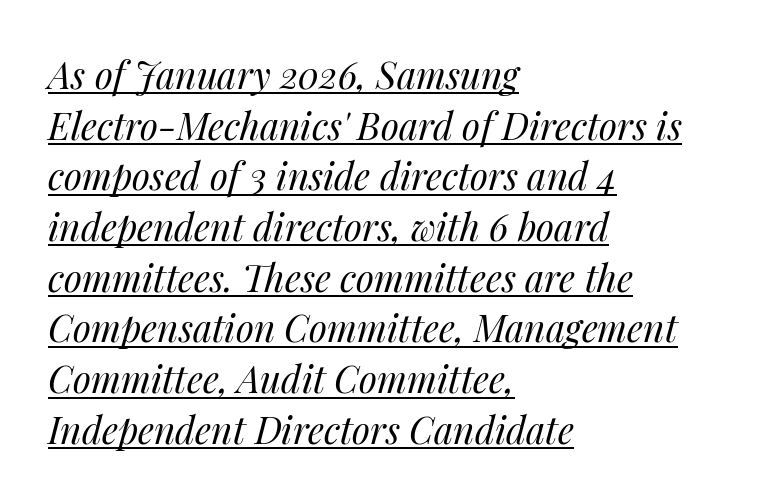
The image shows 37 px regular-weight type, italic (leaning right); set left-aligned, normal line spacing (1.37x), normal letter spacing, underlined; medium stroke contrast and a medium x-height.
